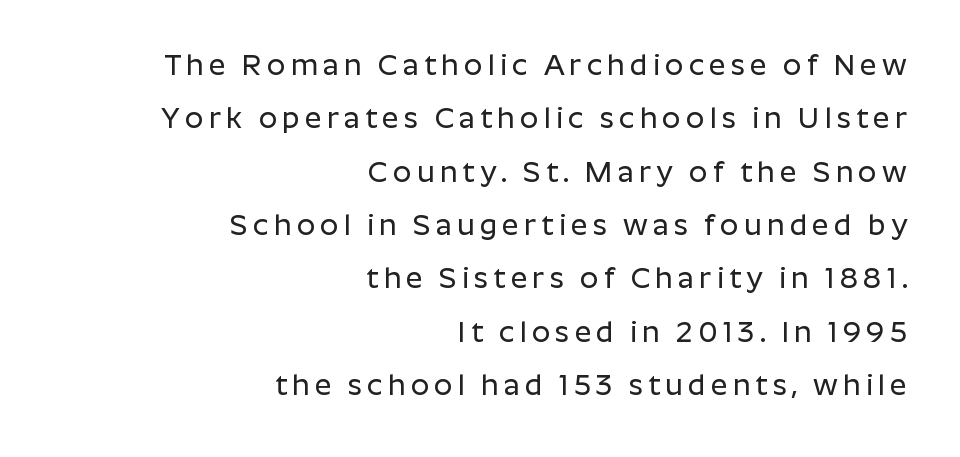
The image shows 29 px sans-serif type, upright; set right-aligned, line spacing 1.84x, not underlined; low stroke contrast and a medium x-height.
